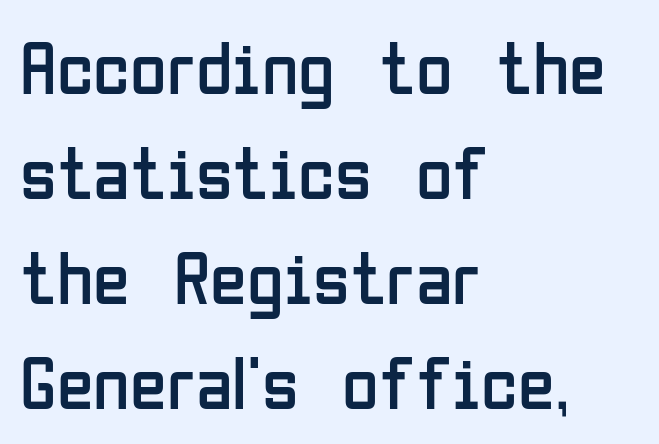
{"serif": "no", "italic": "no", "bold": "no", "weight": "regular", "width": "condensed", "stroke_contrast": "low", "x_height": "medium", "monospaced": "no", "underline": "no", "align": "left", "line_spacing": "normal", "line_spacing_ratio": 1.4, "letter_spacing": "normal", "letter_spacing_em": 0.0, "glyph_px": 75}
